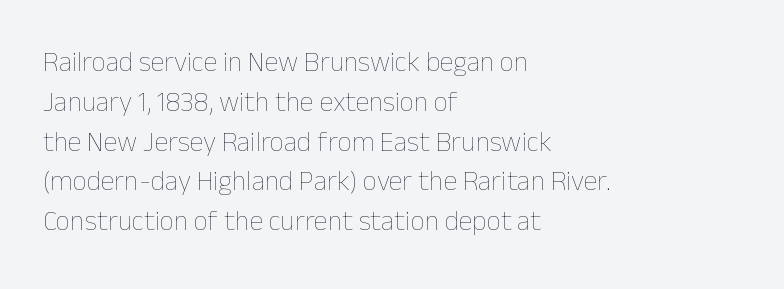
{"italic": "no", "bold": "no", "weight": "thin", "width": "normal", "stroke_contrast": "low", "x_height": "medium", "monospaced": "no", "underline": "no", "align": "left", "line_spacing": "normal", "line_spacing_ratio": 1.42, "letter_spacing": "normal", "letter_spacing_em": 0.0, "glyph_px": 28}
